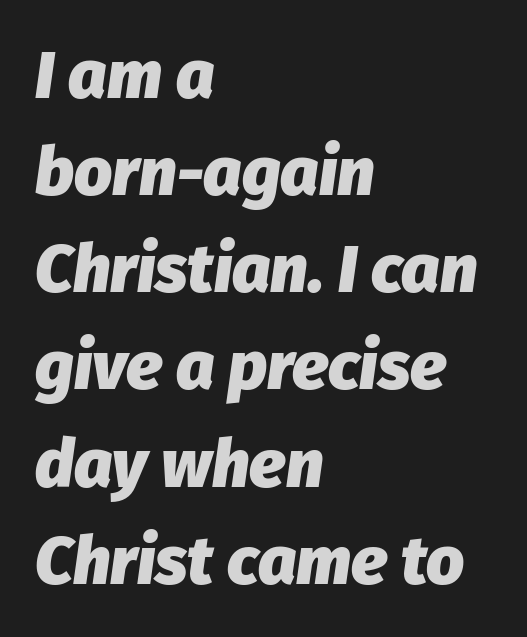
Q: Is the text bold? A: Yes.
Q: Is the text italic (slanted)? A: Yes, it leans right by about 8 degrees.
Q: Is the text underlined? A: No.
Q: How is the paragraph aligned? A: Left-aligned.
Q: Is the spacing between letters normal or unusually wide? A: Normal.
Q: Is the spacing between lines tight, normal or loose? A: Normal.
Q: Width (condensed, normal, or wide)? A: Normal.
Q: Stroke contrast? A: Low.
Q: x-height? A: Medium.
Q: Monospaced? A: No.
